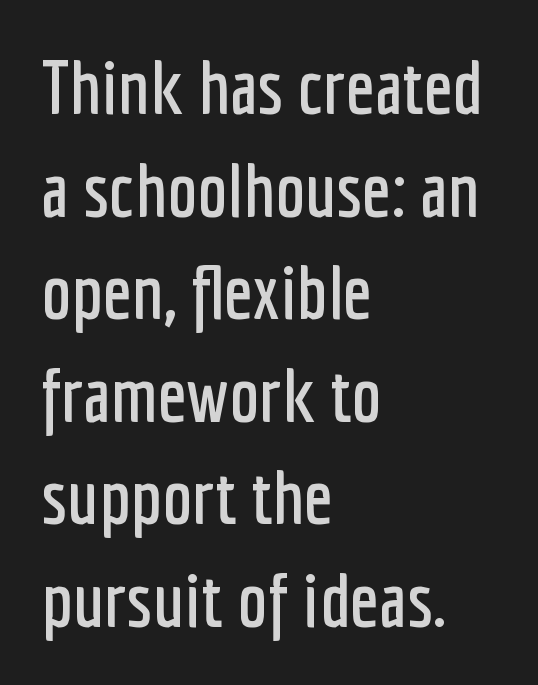
Q: Is the text italic (slanted)? A: No, it is upright.
Q: Is the typeface a serif or a sans-serif typeface? A: Sans-serif.
Q: Is the text underlined? A: No.
Q: How is the paragraph aligned? A: Left-aligned.
Q: Is the spacing between letters normal or unusually wide? A: Normal.
Q: Is the spacing between lines tight, normal or loose? A: Normal.
Q: Width (condensed, normal, or wide)? A: Condensed.
Q: Stroke contrast? A: Low.
Q: x-height? A: Medium.
Q: Monospaced? A: No.
